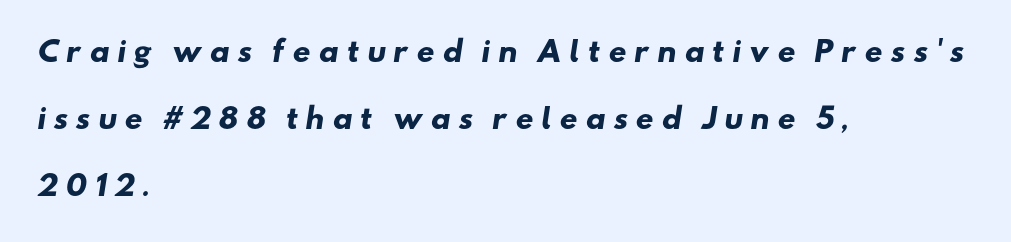
Q: Is the text bold? A: Yes.
Q: Is the typeface a serif or a sans-serif typeface? A: Sans-serif.
Q: Is the text underlined? A: No.
Q: How is the paragraph aligned? A: Left-aligned.
Q: Is the spacing between letters normal or unusually wide? A: Unusually wide.
Q: Is the spacing between lines tight, normal or loose? A: Loose.
Q: Width (condensed, normal, or wide)? A: Wide.
Q: Stroke contrast? A: Low.
Q: x-height? A: Small.
Q: Monospaced? A: No.
